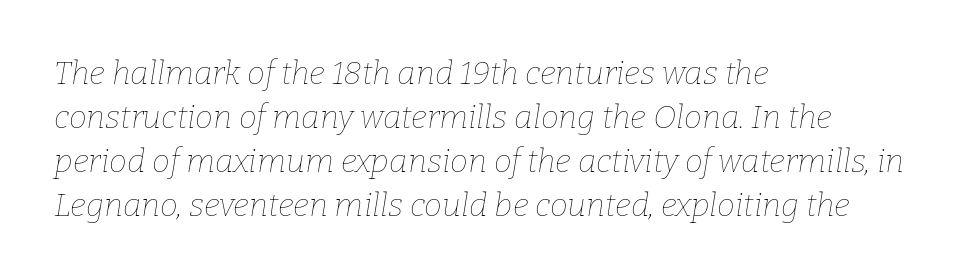
{"italic": "yes", "lean": "right", "slant_degrees": 9, "bold": "no", "weight": "thin", "width": "normal", "stroke_contrast": "low", "x_height": "medium", "monospaced": "no", "underline": "no", "align": "left", "line_spacing": "normal", "line_spacing_ratio": 1.37, "letter_spacing": "normal", "letter_spacing_em": 0.0, "glyph_px": 32}
